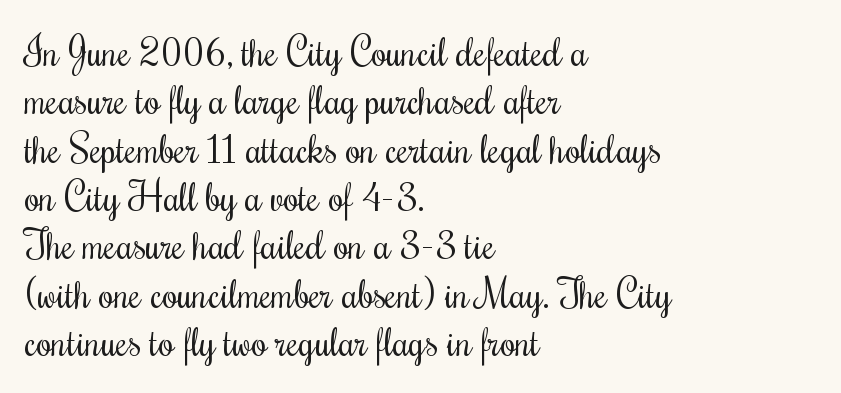
You could not count columns in this text — the font is proportionally spaced. The paragraph has a hard left edge and a soft right edge. The passage shown is not bold in any degree. Default kerning and tracking; the words read as compact shapes. Anything drawn beneath the words? Only blank space.
